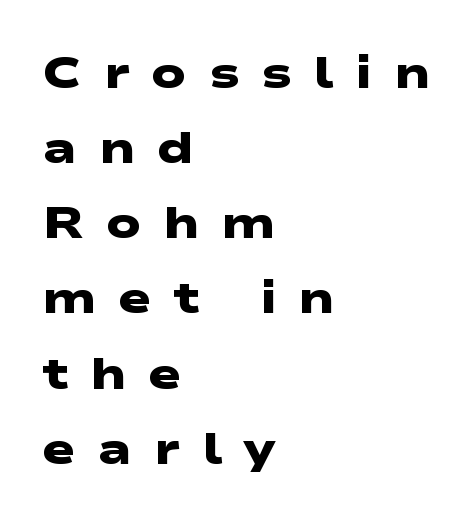
The image shows 45 px heavy, wide sans-serif type; set left-aligned, normal line spacing (1.67x), unusually wide letter spacing (+0.48 em), not underlined; low stroke contrast and a medium x-height.
